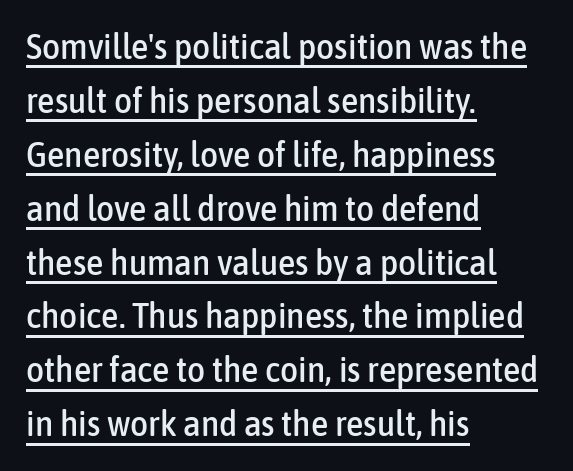
Q: Is the text italic (slanted)? A: No, it is upright.
Q: Is the typeface a serif or a sans-serif typeface? A: Sans-serif.
Q: Is the text underlined? A: Yes.
Q: How is the paragraph aligned? A: Left-aligned.
Q: Is the spacing between letters normal or unusually wide? A: Normal.
Q: Is the spacing between lines tight, normal or loose? A: Normal.
Q: Width (condensed, normal, or wide)? A: Condensed.
Q: Stroke contrast? A: Low.
Q: x-height? A: Medium.
Q: Monospaced? A: No.
